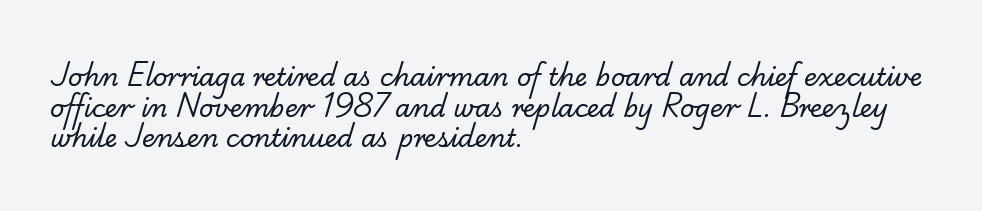
The image shows 25 px text type; set left-aligned, line spacing 1.23x, normal letter spacing, not underlined.
